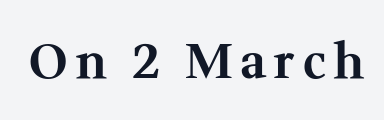
Q: Is the text bold? A: Yes.
Q: Is the text italic (slanted)? A: No, it is upright.
Q: Is the typeface a serif or a sans-serif typeface? A: Serif.
Q: Is the text underlined? A: No.
Q: Width (condensed, normal, or wide)? A: Normal.
Q: Stroke contrast? A: Medium.
Q: x-height? A: Medium.
Q: Monospaced? A: No.
